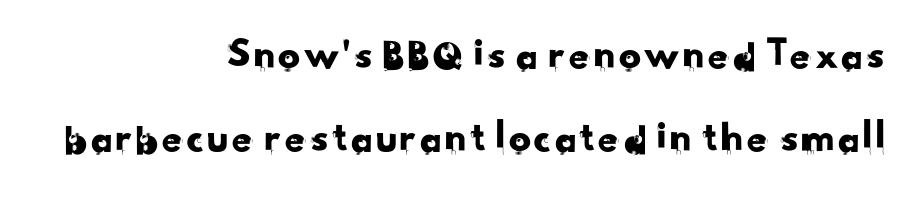
The image shows 44 px sans-serif type; set right-aligned, line spacing 1.89x, normal letter spacing, not underlined; low stroke contrast and a small x-height.
